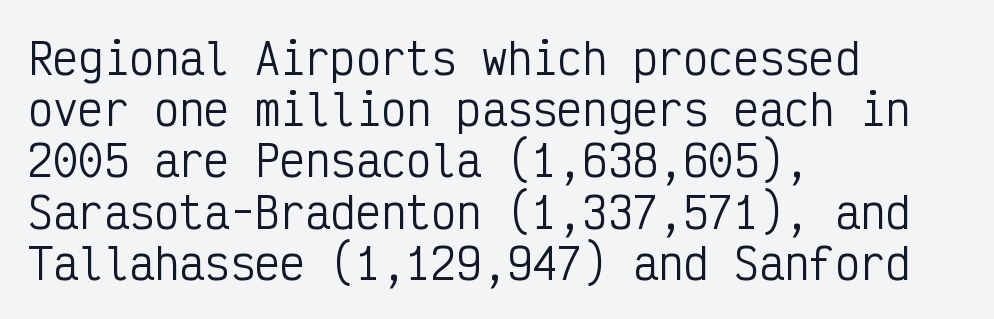
{"serif": "no", "italic": "no", "bold": "no", "weight": "regular", "width": "condensed", "stroke_contrast": "low", "x_height": "medium", "monospaced": "yes", "underline": "no", "align": "left", "line_spacing_ratio": 1.22, "letter_spacing": "normal", "letter_spacing_em": 0.0, "glyph_px": 42}
